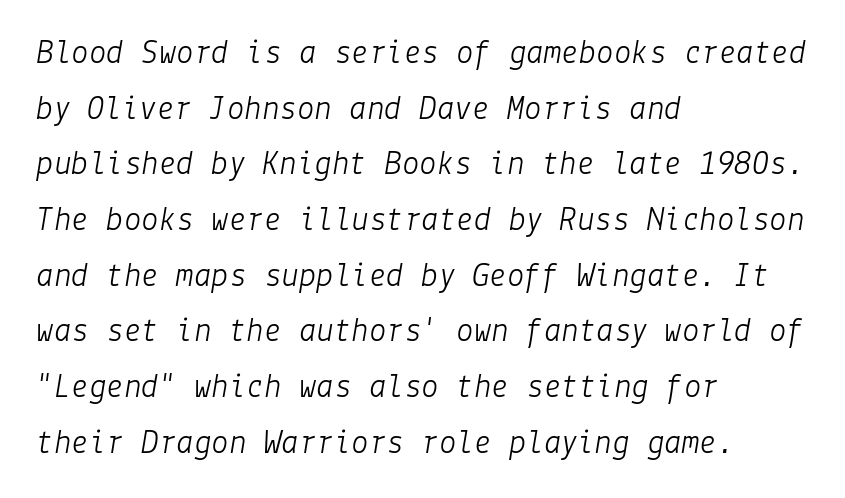
The image shows 35 px light type, italic (leaning right); set left-aligned, normal line spacing (1.59x), normal letter spacing, not underlined; low stroke contrast and a medium x-height.
